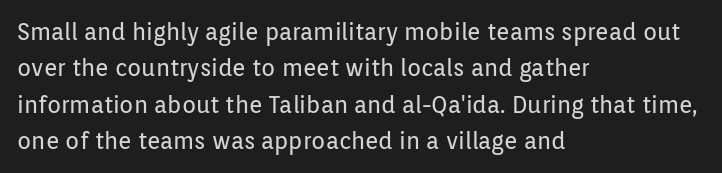
Q: Is the text bold? A: No.
Q: Is the text italic (slanted)? A: No, it is upright.
Q: Is the text underlined? A: No.
Q: How is the paragraph aligned? A: Left-aligned.
Q: Is the spacing between letters normal or unusually wide? A: Normal.
Q: Is the spacing between lines tight, normal or loose? A: Normal.
